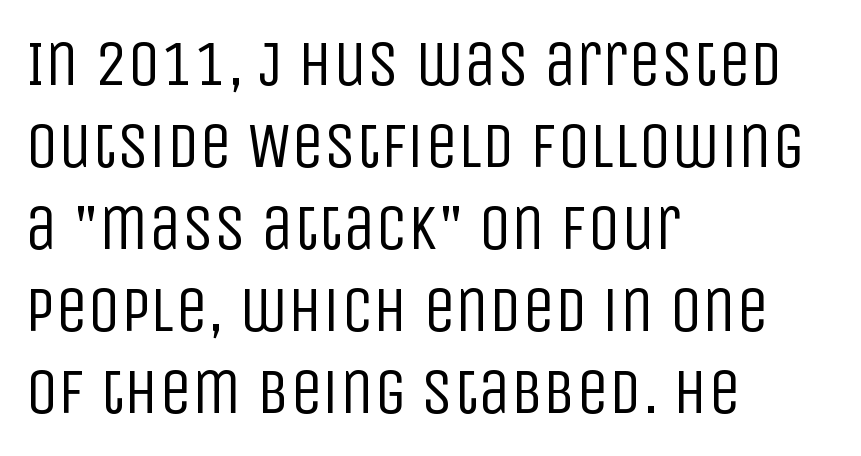
Q: Is the text bold? A: No.
Q: Is the text italic (slanted)? A: No, it is upright.
Q: Is the typeface a serif or a sans-serif typeface? A: Sans-serif.
Q: Is the text underlined? A: No.
Q: How is the paragraph aligned? A: Left-aligned.
Q: Is the spacing between letters normal or unusually wide? A: Normal.
Q: Is the spacing between lines tight, normal or loose? A: Normal.
Q: Width (condensed, normal, or wide)? A: Condensed.
Q: Stroke contrast? A: Low.
Q: x-height? A: Large.
Q: Monospaced? A: No.
